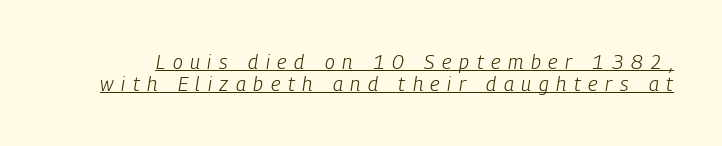
The image shows 20 px text type, italic (leaning right); set tight line spacing (1.11x), unusually wide letter spacing (+0.38 em), underlined.
